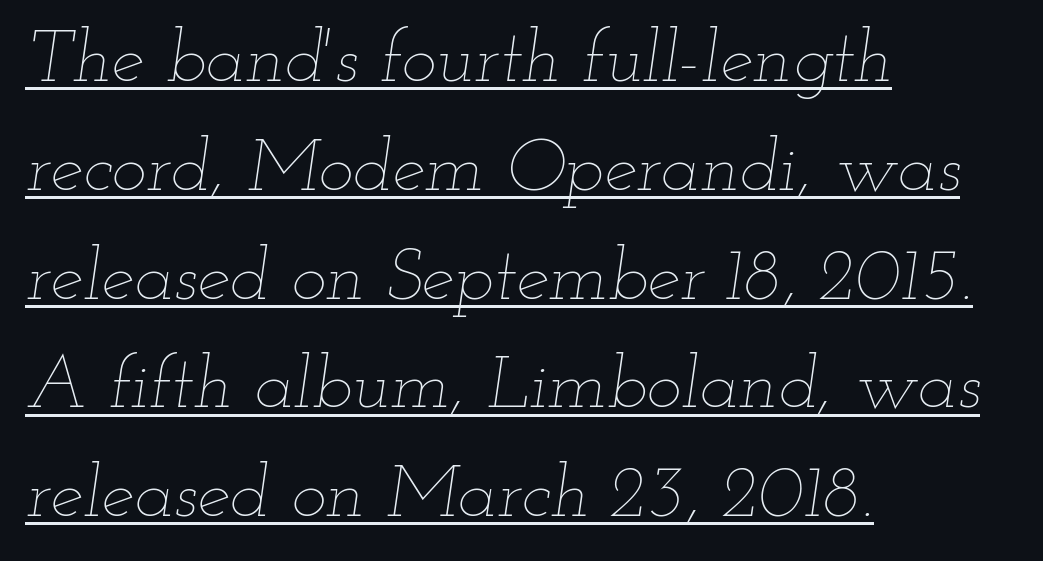
The image shows 74 px thin, wide type, italic (leaning right); set left-aligned, normal line spacing (1.47x), normal letter spacing, underlined; low stroke contrast and a small x-height.
